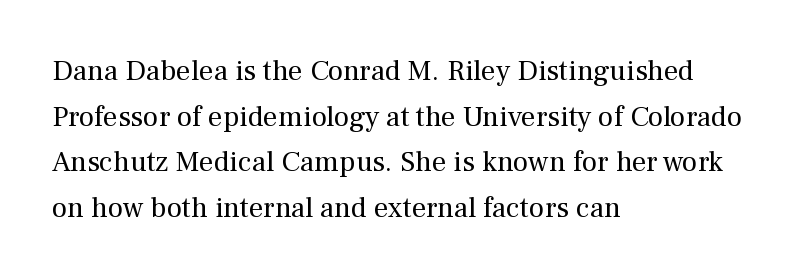
{"serif": "yes", "italic": "no", "bold": "no", "weight": "regular", "width": "normal", "stroke_contrast": "medium", "x_height": "medium", "monospaced": "no", "underline": "no", "align": "left", "line_spacing": "normal", "line_spacing_ratio": 1.57, "letter_spacing": "normal", "letter_spacing_em": 0.0, "glyph_px": 29}
